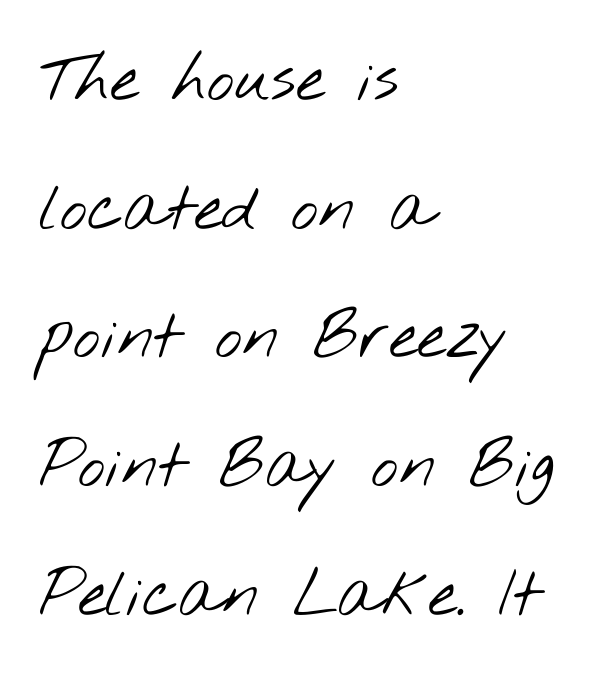
Q: Is the text bold? A: No.
Q: Is the typeface a serif or a sans-serif typeface? A: Sans-serif.
Q: Is the text underlined? A: No.
Q: How is the paragraph aligned? A: Left-aligned.
Q: Is the spacing between letters normal or unusually wide? A: Normal.
Q: Is the spacing between lines tight, normal or loose? A: Loose.
Q: Width (condensed, normal, or wide)? A: Wide.
Q: Stroke contrast? A: Low.
Q: x-height? A: Small.
Q: Monospaced? A: No.
